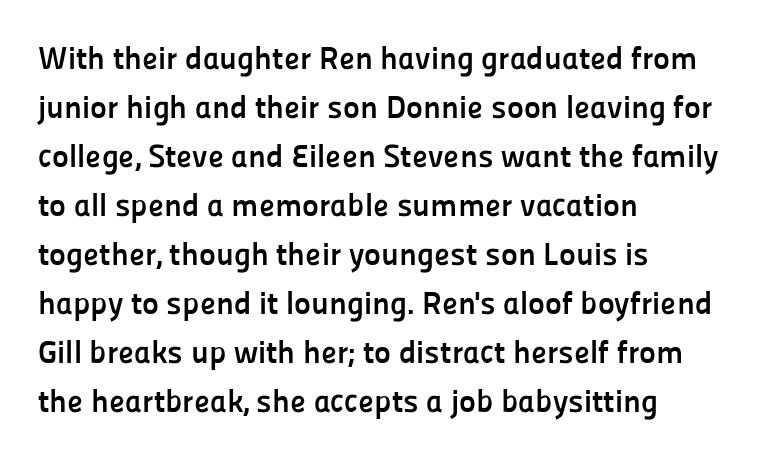
Font category for this specimen: sans-serif. Check under the words: just untouched page. Compared with typical paragraphs, the rows here are spaced about the same. Do the letters lean? They stand straight.
